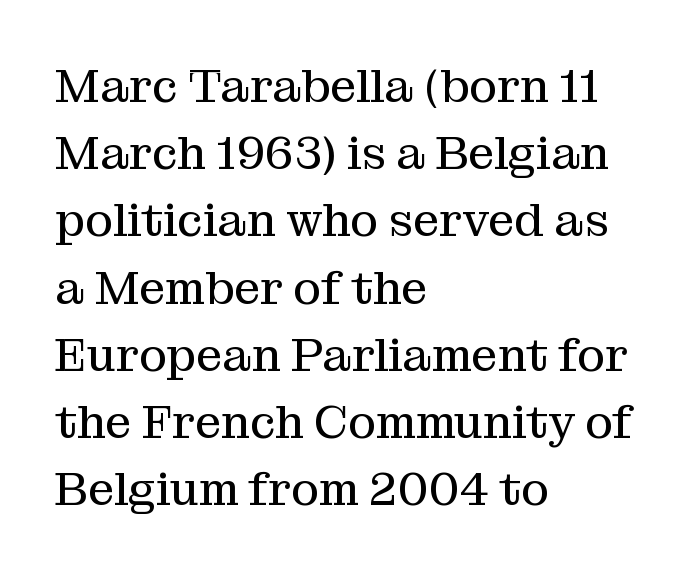
The image shows 47 px regular-weight serif type, upright; set left-aligned, normal line spacing (1.43x), normal letter spacing, not underlined; medium stroke contrast and a medium x-height.
